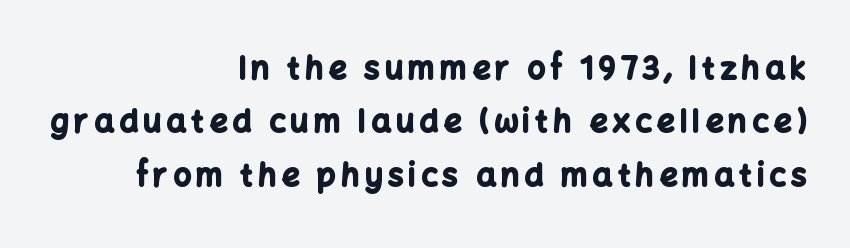
Stroke terminals: plain, sans-serif. A clean baseline with only descenders dipping below it. Alignment: flush right. The face used here has the dense, thick strokes of a bold. A typesetter would call this proportional, since set widths differ per character. It's the straight-up-and-down kind of type.
